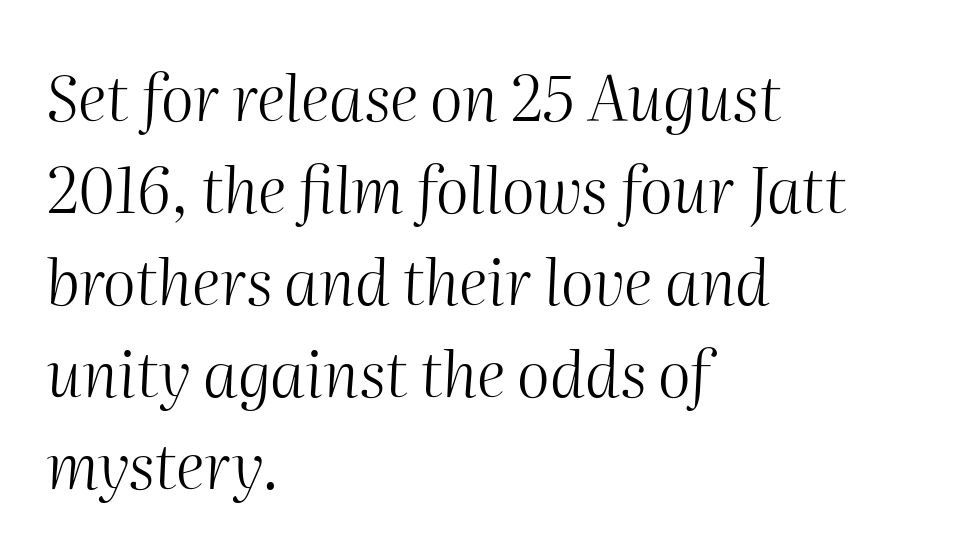
The image shows 63 px light type, italic (leaning right); set left-aligned, normal line spacing (1.46x), normal letter spacing, not underlined; medium stroke contrast and a medium x-height.
